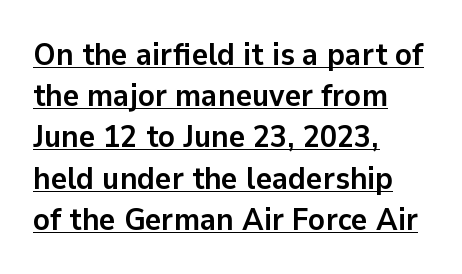
The rows are spaced the way most documents space them. Think of a printed novel: that variable character pitch is what you see here. The face used here is a sans, in the tradition of grotesques and geometrics. The face used here is rendered with its standard letterfit. The compositor pushed each line to the left boundary.
